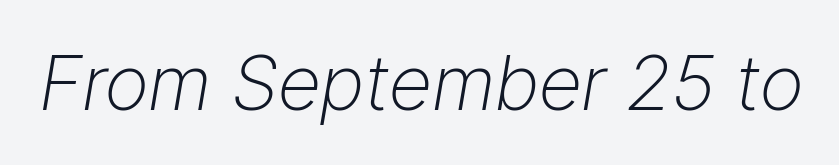
Is this a fixed-width face? No — the glyphs have proportional, varying widths. This sample uses plain, unmodified letter spacing. The whole block is typeset with a tilt. The typesetting does not lean heavy: it is not bold. Only glyphs here, with clear space below each row.
